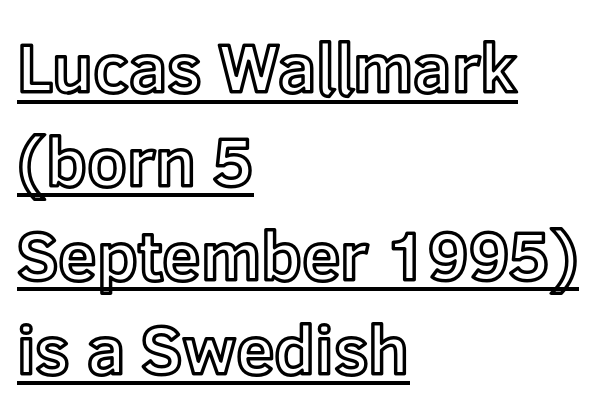
The image shows 69 px text type, upright; set left-aligned, normal line spacing (1.36x), normal letter spacing, underlined; a medium x-height.
